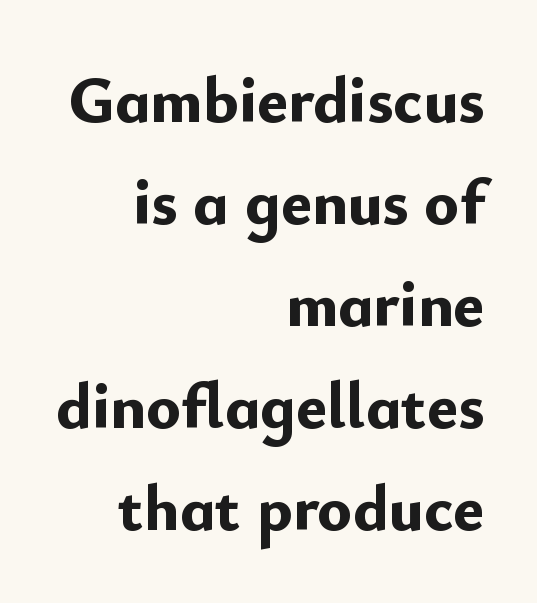
The space beneath each line is pristine and unruled. This rendering leaves character spacing at its baseline value. Grotesque or geometric, the face here clearly has no serifs. If you drew a ruler down the right edge, every line would touch it.
